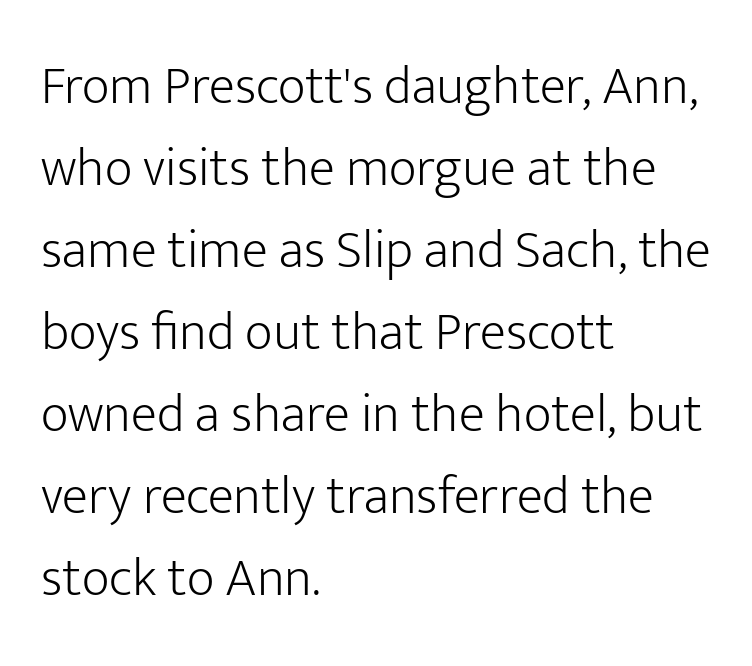
Students, observe: this is what conventionally led text looks like. Reading down the block, your eye returns to a fixed left position each line. Words appear dense and cohesive because spacing is normal. Posture: straight, roman, zero tilt. Has an underline been added? It has not.
